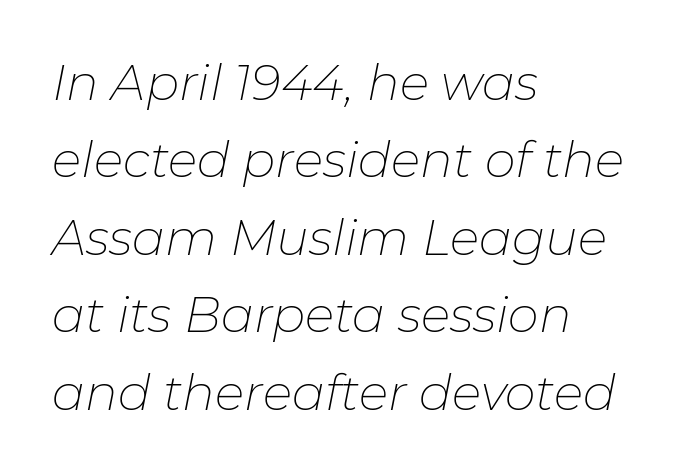
The image shows 49 px thin type, italic (leaning right); set left-aligned, normal line spacing (1.58x), normal letter spacing, not underlined; low stroke contrast and a medium x-height.
